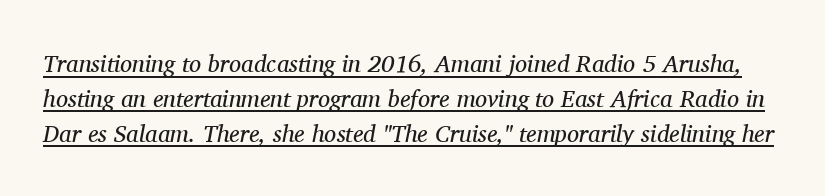
Q: Is the text bold? A: No.
Q: Is the text italic (slanted)? A: Yes, it leans right by about 11 degrees.
Q: Is the text underlined? A: Yes.
Q: Is the spacing between letters normal or unusually wide? A: Normal.
Q: Is the spacing between lines tight, normal or loose? A: Normal.
